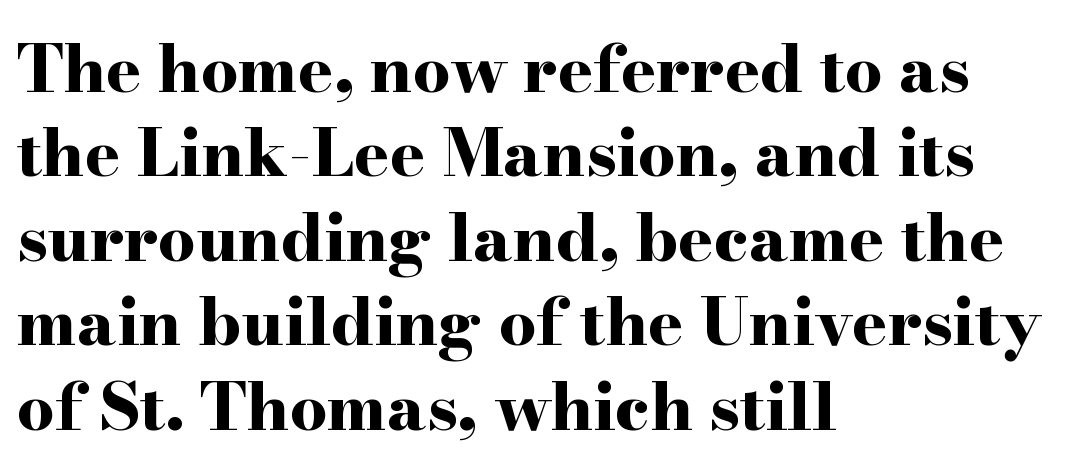
The image shows 66 px bold, wide serif type, upright; set left-aligned, normal line spacing (1.28x), normal letter spacing, not underlined; high stroke contrast and a small x-height.
